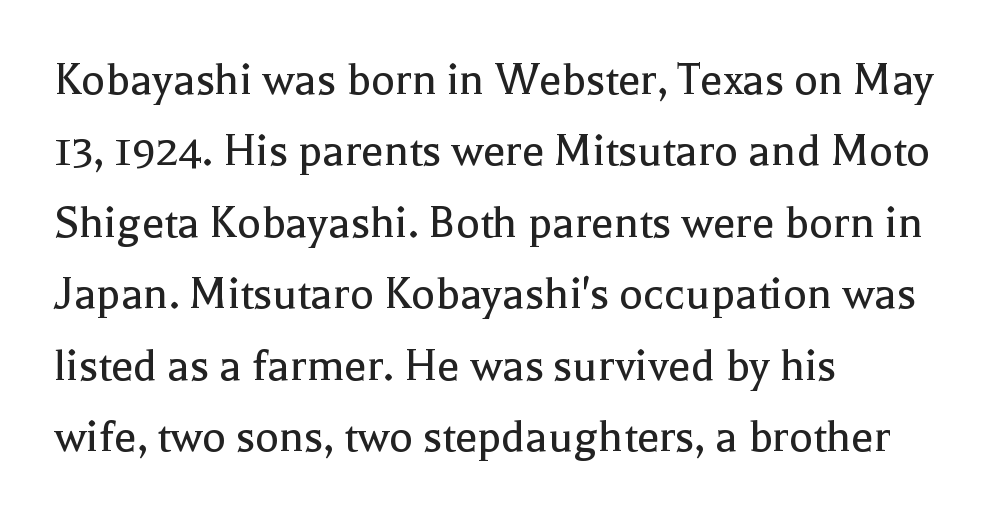
Regarding serifs, this sample has them. Plain, unruled lines of type. The specimen reads as upright at a glance. The vertical gap from one line to the next is medium. Heaviness? Minimal to ordinary, like unemphasized prose.
